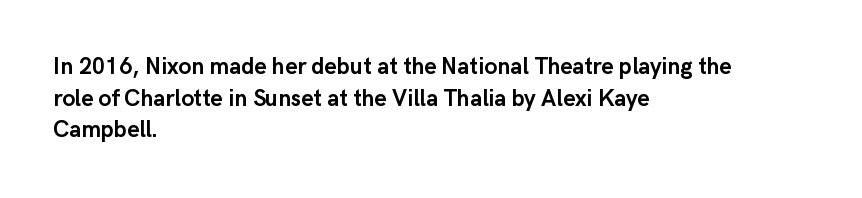
Q: Is the text bold? A: Yes.
Q: Is the text italic (slanted)? A: No, it is upright.
Q: Is the text underlined? A: No.
Q: How is the paragraph aligned? A: Left-aligned.
Q: Is the spacing between letters normal or unusually wide? A: Normal.
Q: Is the spacing between lines tight, normal or loose? A: Normal.
